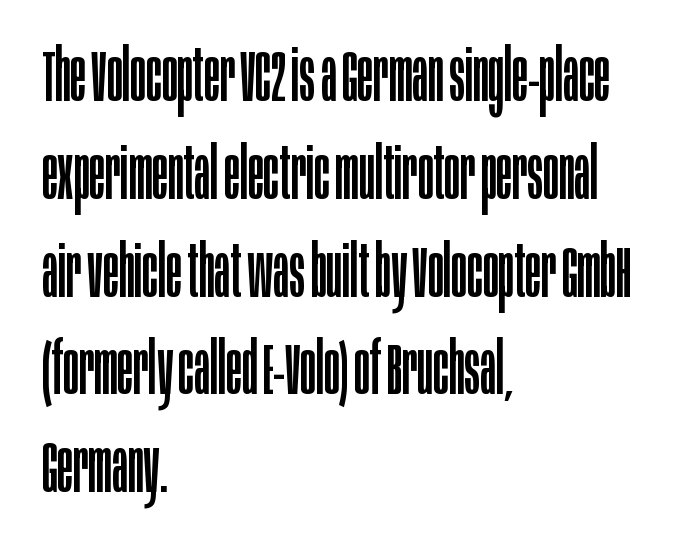
The image shows 73 px regular-weight, condensed sans-serif type, upright; set left-aligned, normal line spacing (1.34x), normal letter spacing, not underlined; low stroke contrast and a large x-height.
